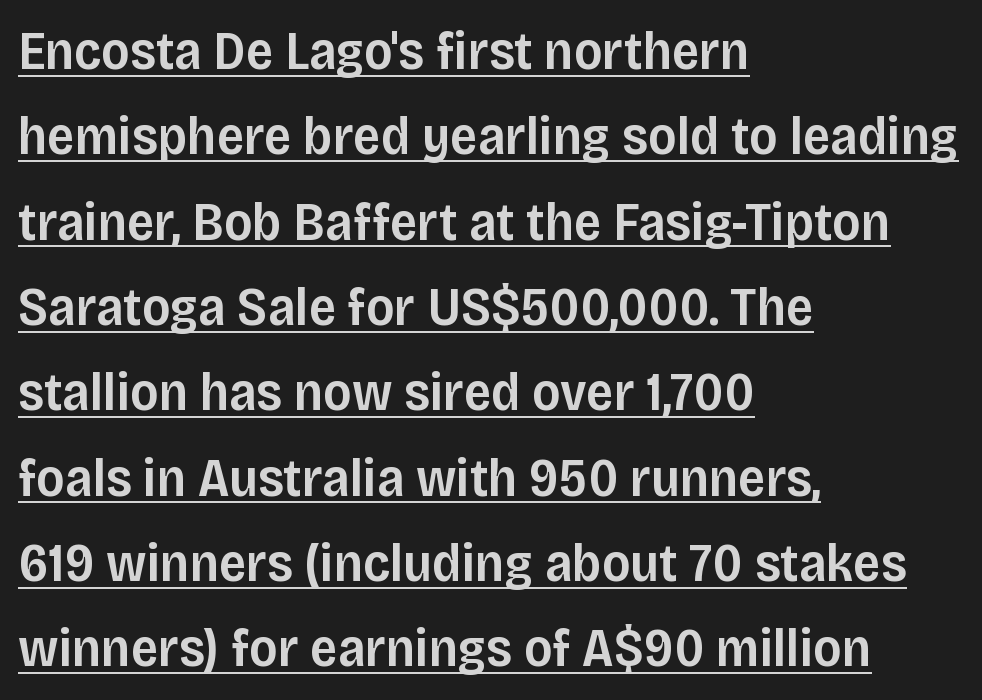
The image shows 54 px semibold sans-serif type, upright; set left-aligned, normal line spacing (1.58x), normal letter spacing, underlined; low stroke contrast and a large x-height.
